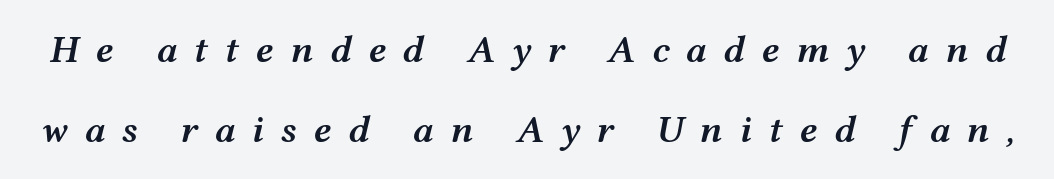
{"italic": "yes", "lean": "right", "slant_degrees": 12, "bold": "semi", "weight": "semibold", "width": "wide", "stroke_contrast": "medium", "x_height": "medium", "monospaced": "no", "underline": "no", "line_spacing": "loose", "line_spacing_ratio": 2.04, "letter_spacing": "wide", "letter_spacing_em": 0.42, "glyph_px": 39}
